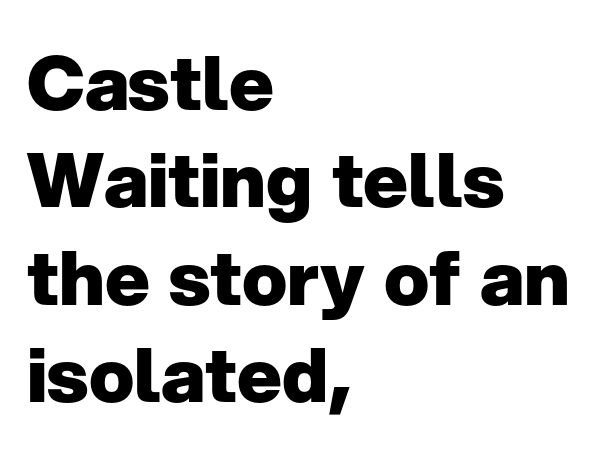
{"serif": "no", "italic": "no", "bold": "yes", "weight": "heavy", "width": "normal", "stroke_contrast": "low", "x_height": "medium", "monospaced": "no", "underline": "no", "align": "left", "line_spacing": "normal", "line_spacing_ratio": 1.3, "letter_spacing": "normal", "letter_spacing_em": 0.0, "glyph_px": 75}
